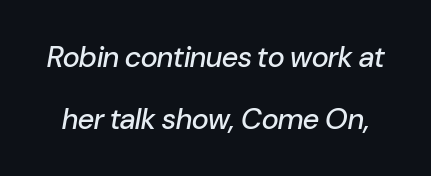
You could not count columns in this text — the font is proportionally spaced. There's an unmistakable incline to the writing here. The designer dialed line spacing up above the default. A clean baseline with only descenders dipping below it. The rendering keeps characters at their native spacing.
